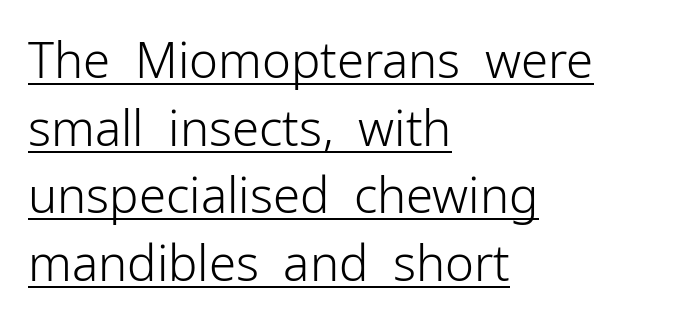
The rendered words wear a rule along their underside. Reading down the column, the eye jumps a familiar distance to each next line. The letterforms sit shoulder to shoulder at normal distance. No extra ink here — the face is not bold.
